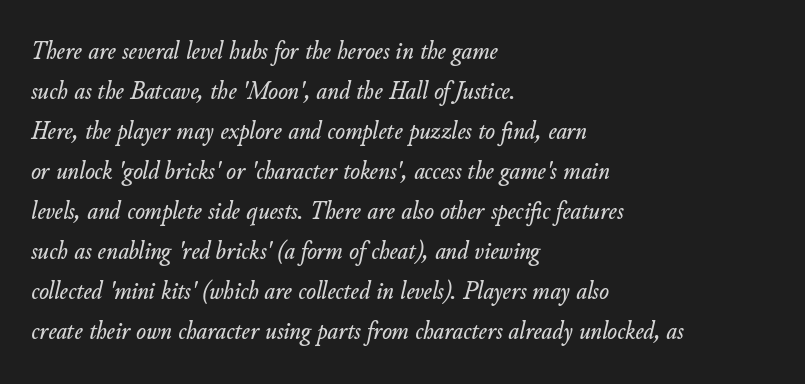
Q: Is the text italic (slanted)? A: Yes, it leans right by about 11 degrees.
Q: Is the text underlined? A: No.
Q: How is the paragraph aligned? A: Left-aligned.
Q: Is the spacing between letters normal or unusually wide? A: Normal.
Q: Is the spacing between lines tight, normal or loose? A: Normal.
